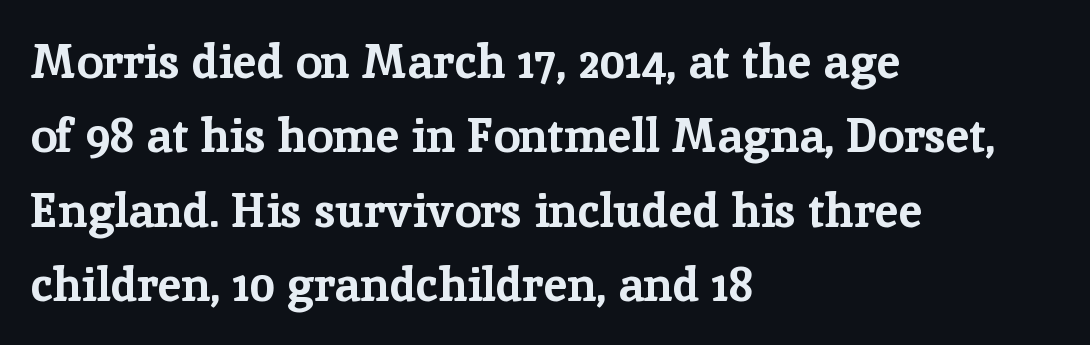
The image shows 47 px bold serif type, upright; set left-aligned, normal line spacing (1.58x), normal letter spacing, not underlined; low stroke contrast and a medium x-height.
